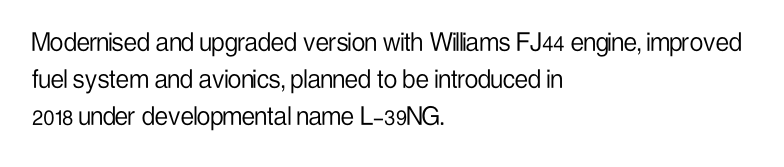
Q: Is the text bold? A: No.
Q: Is the text italic (slanted)? A: No, it is upright.
Q: Is the typeface a serif or a sans-serif typeface? A: Sans-serif.
Q: Is the text underlined? A: No.
Q: How is the paragraph aligned? A: Left-aligned.
Q: Is the spacing between letters normal or unusually wide? A: Normal.
Q: Width (condensed, normal, or wide)? A: Condensed.
Q: Stroke contrast? A: Low.
Q: x-height? A: Medium.
Q: Monospaced? A: No.
